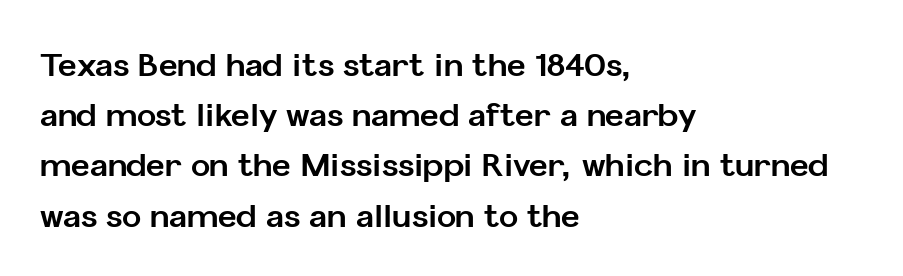
The line texture is even and compact thanks to regular tracking. Line starts are locked; line ends wander. The rendering uses natural spacing where letterforms have individual widths. Compared with typical paragraphs, the rows here are spaced about the same. This is the regular roman posture of the typeface.
